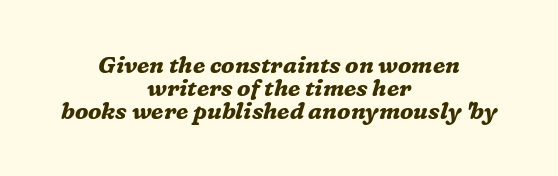
The image shows 23 px bold type, italic (leaning right); set centered, tight line spacing (1.01x), normal letter spacing, not underlined.
